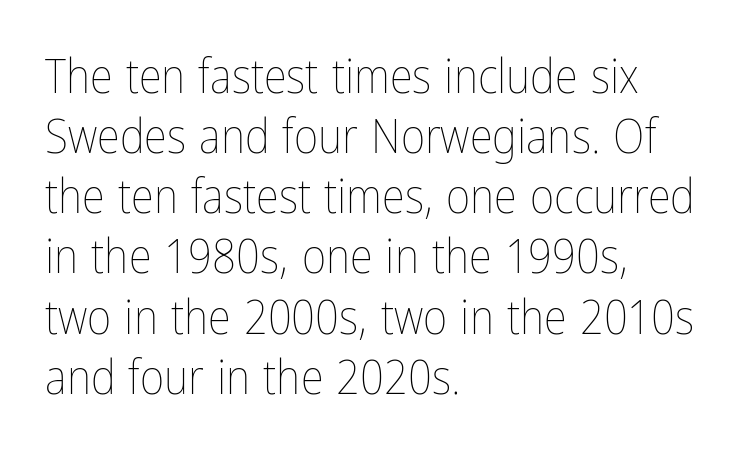
The font is comparable to plain body text, perhaps lighter. This sample is left-justified, so line endings fall wherever the words run out. Vertical strokes here are truly vertical. Any mark beneath the type? The region is blank.
